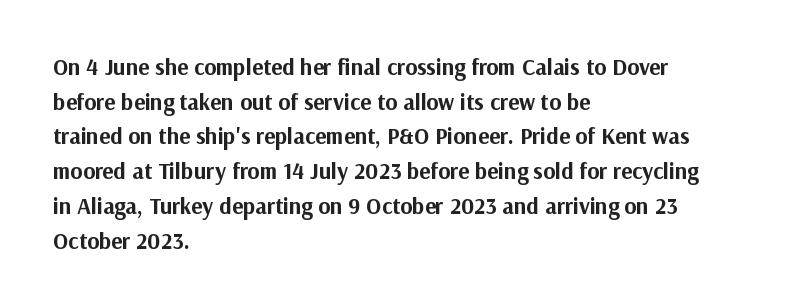
Every stem runs plumb, perpendicular to the baseline. The typesetting leans heavy: a genuine bold. Anything drawn beneath the words? Only blank space. The paragraph shown leans on its left margin. In terms of letterspacing, this is plain default setting. The space between consecutive lines is moderate.
